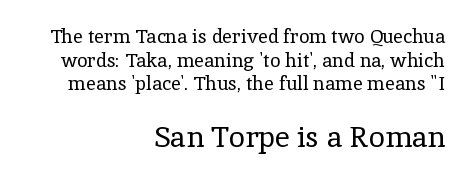
{"serif": "yes", "italic": "no", "bold": "no", "weight": "regular", "width": "normal", "x_height": "medium", "monospaced": "no", "underline": "no", "align": "right", "line_spacing": "normal", "line_spacing_ratio": 1.25, "letter_spacing": "normal", "letter_spacing_em": 0.0, "larger_block": "second", "size_ratio": 1.53, "glyph_px": 29}
